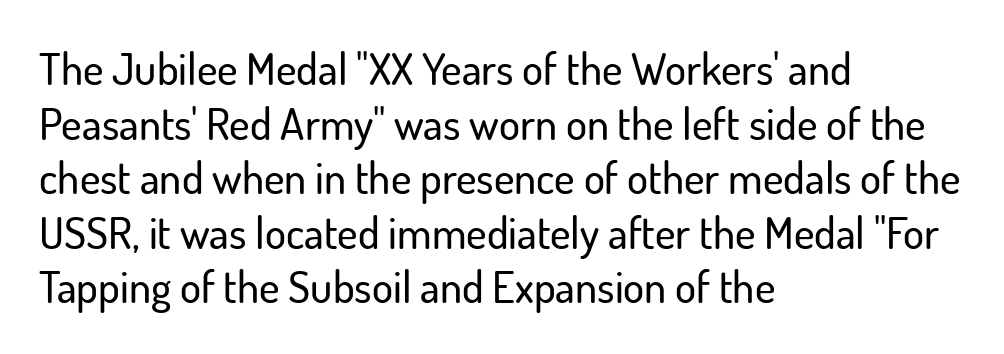
{"serif": "no", "italic": "no", "width": "normal", "stroke_contrast": "low", "x_height": "small", "monospaced": "no", "underline": "no", "align": "left", "line_spacing_ratio": 1.24, "letter_spacing": "normal", "letter_spacing_em": 0.0, "glyph_px": 44}
